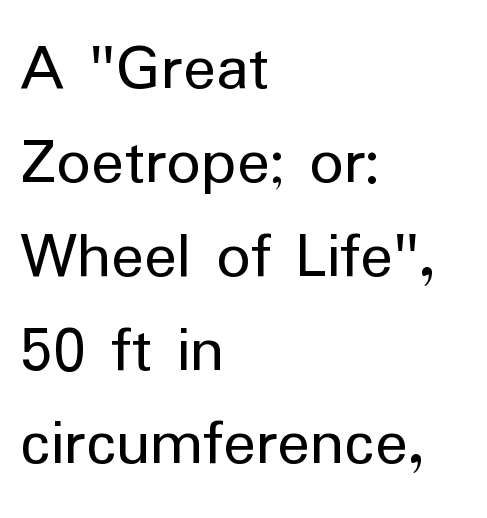
The letters advance in unequal steps, a hallmark of proportional type. The letters carry no serifs — their stems end cleanly without finishing strokes. The compositor pushed each line to the left boundary. Posture: upright roman.
